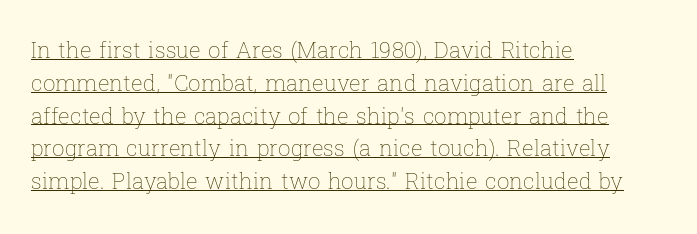
Q: Is the text bold? A: No.
Q: Is the text italic (slanted)? A: No, it is upright.
Q: Is the text underlined? A: Yes.
Q: How is the paragraph aligned? A: Left-aligned.
Q: Is the spacing between letters normal or unusually wide? A: Normal.
Q: Is the spacing between lines tight, normal or loose? A: Normal.
